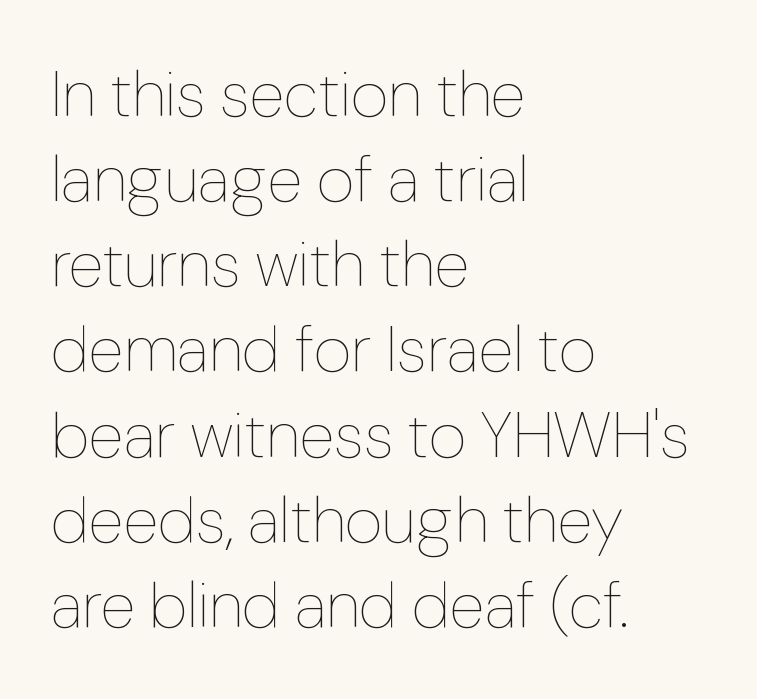
Visually the block forms a straight wall on the left and a jagged coastline on the right. Is this a fixed-width face? No — the glyphs have proportional, varying widths. Letters have the restrained weight of plain body copy at most. Each row of text sits above clean, open space. The line-height multiplier appears to be the usual default. This sample uses plain, unmodified letter spacing.
